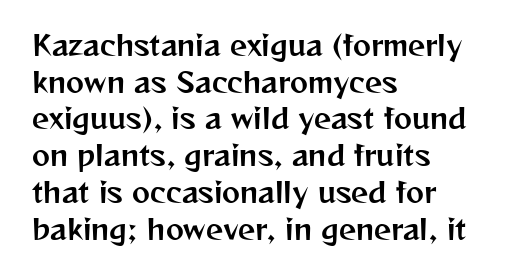
Alignment: flush left. The lettering stays uniformly vertical, giving the passage a roman look. The block of text has a typical density, with ordinary space between rows. Beneath every word, the page is bare. Compared with typical body copy, the letter spacing here is the same.
